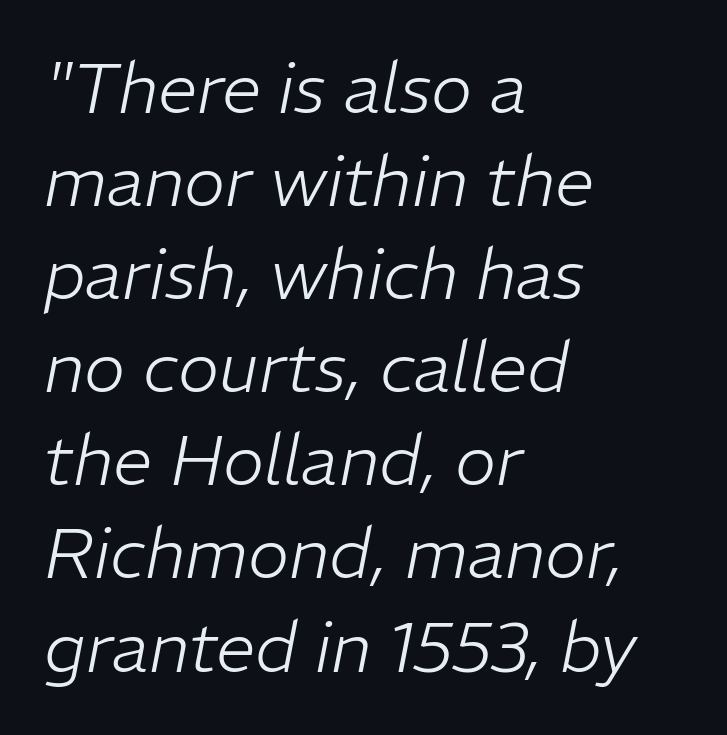
Q: Is the text bold? A: No.
Q: Is the text italic (slanted)? A: Yes, it leans right by about 11 degrees.
Q: Is the text underlined? A: No.
Q: How is the paragraph aligned? A: Left-aligned.
Q: Is the spacing between letters normal or unusually wide? A: Normal.
Q: Is the spacing between lines tight, normal or loose? A: Normal.
Q: Width (condensed, normal, or wide)? A: Normal.
Q: Stroke contrast? A: Low.
Q: x-height? A: Medium.
Q: Monospaced? A: No.
